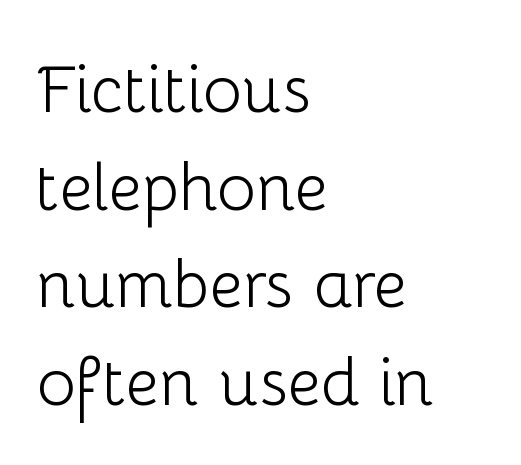
If you drew a line through each stem, it would be perfectly vertical. The face looks like a standard text weight, possibly lighter. Rows of type keep a routine distance in the vertical direction. A classic flush-left, rag-right setting is used for this passage. Nobody drew a line under any word here.
